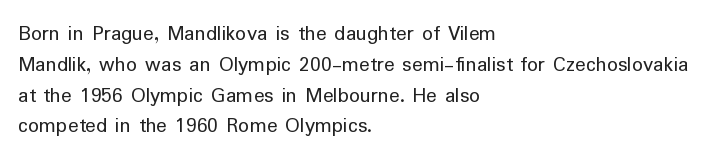
The image shows 22 px text type, upright; set left-aligned, normal line spacing (1.4x), normal letter spacing, not underlined.
